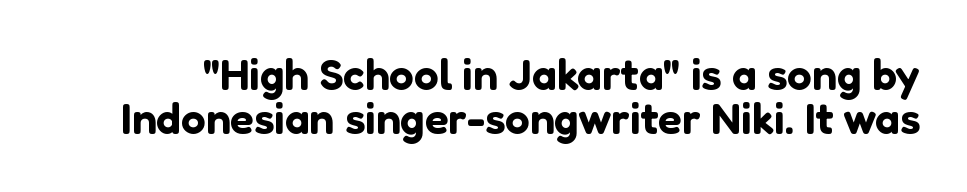
{"serif": "no", "italic": "no", "width": "normal", "stroke_contrast": "low", "x_height": "medium", "monospaced": "no", "underline": "no", "line_spacing": "tight", "line_spacing_ratio": 1.0, "letter_spacing": "normal", "letter_spacing_em": 0.0, "glyph_px": 44}
